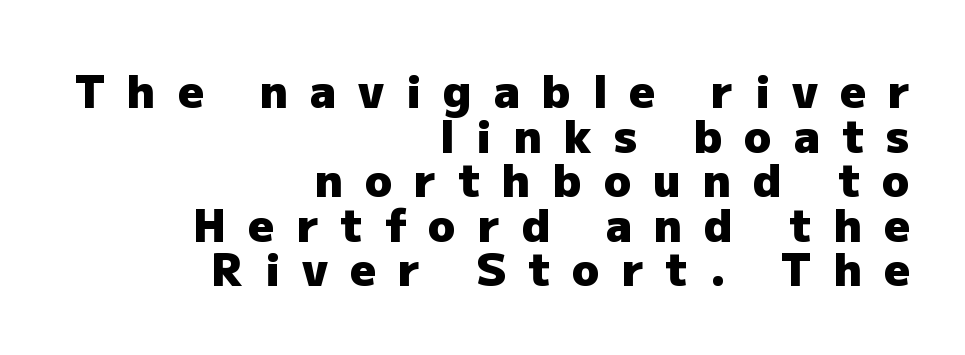
Q: Is the text bold? A: Yes.
Q: Is the text italic (slanted)? A: No, it is upright.
Q: Is the typeface a serif or a sans-serif typeface? A: Sans-serif.
Q: Is the text underlined? A: No.
Q: How is the paragraph aligned? A: Right-aligned.
Q: Is the spacing between letters normal or unusually wide? A: Unusually wide.
Q: Is the spacing between lines tight, normal or loose? A: Tight.
Q: Width (condensed, normal, or wide)? A: Normal.
Q: Stroke contrast? A: Low.
Q: x-height? A: Medium.
Q: Monospaced? A: No.
